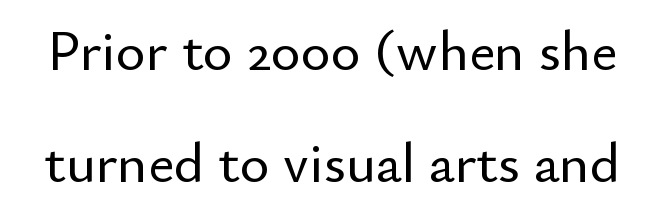
Each letter keeps its own natural width here, so spacing adapts to shape. Classification — sans serif. The baseline area is clear. Ordinary non-slanted type is in use. Standard letterfit; no display-style spreading of the glyphs. These lines stand farther apart than default settings would place them.
